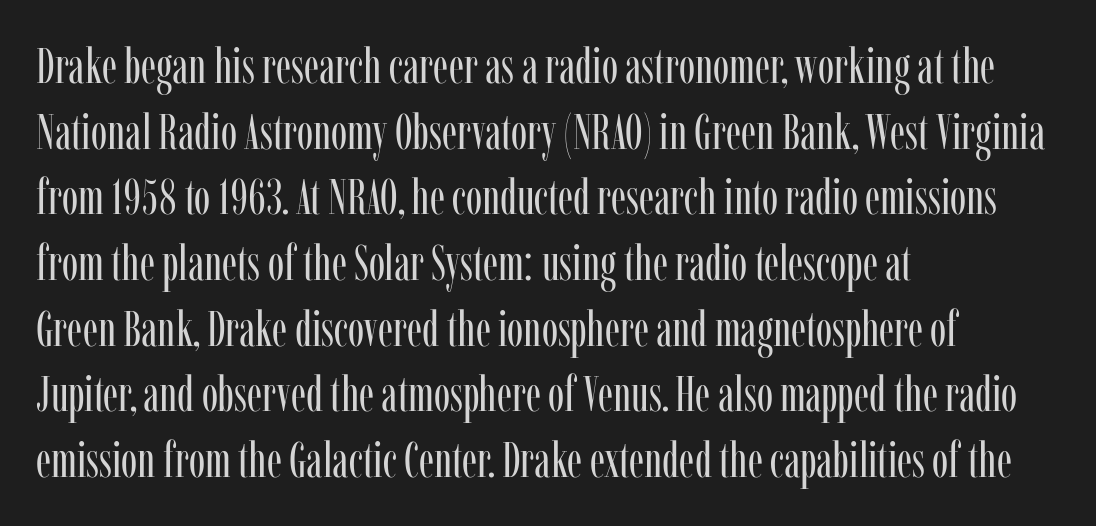
The text block is weighted toward the left margin, trailing off unevenly rightward. Students, note that the glyphs here touch the page at normal intervals. The string is rendered with underlining switched off. The block of text has a typical density, with ordinary space between rows. Looks like regular typesetting: each glyph gets only the width it needs. Is this a sans? No — the strokes have serifs.
